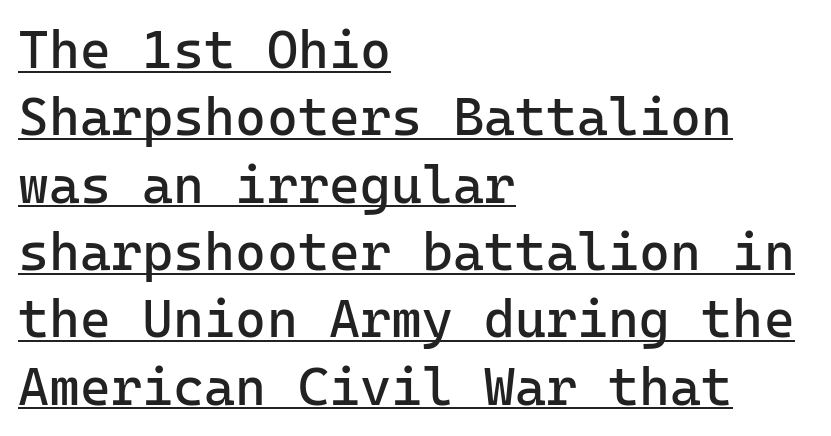
Q: Is the text bold? A: No.
Q: Is the text italic (slanted)? A: No, it is upright.
Q: Is the typeface a serif or a sans-serif typeface? A: Sans-serif.
Q: Is the text underlined? A: Yes.
Q: How is the paragraph aligned? A: Left-aligned.
Q: Is the spacing between letters normal or unusually wide? A: Normal.
Q: Is the spacing between lines tight, normal or loose? A: Normal.
Q: Width (condensed, normal, or wide)? A: Normal.
Q: Stroke contrast? A: Low.
Q: x-height? A: Medium.
